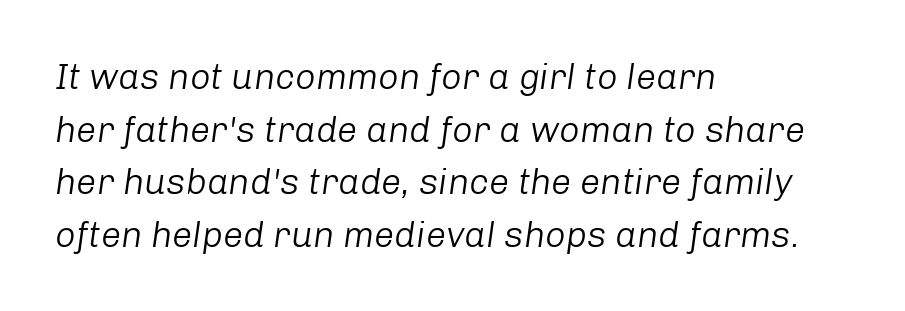
The face used here is rendered with its standard letterfit. This rendering uses left alignment, leaving the right contour irregular. Weight class: somewhere from thin through regular. This sample keeps an unexceptional amount of space between lines.
